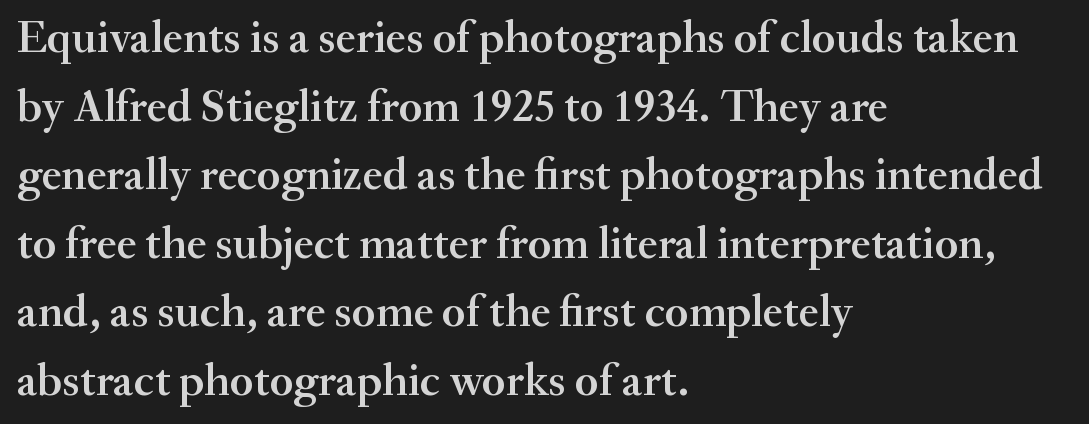
The image shows 46 px semibold serif type, upright; set left-aligned, normal line spacing (1.49x), normal letter spacing, not underlined; medium stroke contrast and a small x-height.
